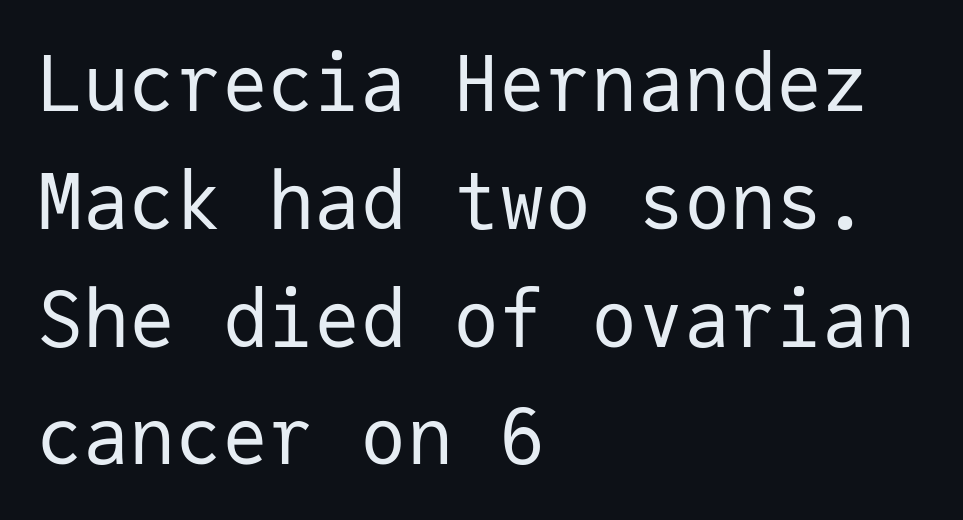
The image shows 77 px regular-weight sans-serif type, upright, monospaced; set left-aligned, normal line spacing (1.53x), normal letter spacing, not underlined; low stroke contrast and a medium x-height.
